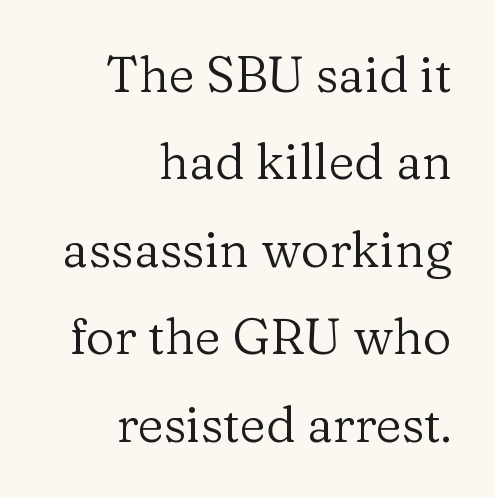
Q: Is the text bold? A: No.
Q: Is the text italic (slanted)? A: No, it is upright.
Q: Is the typeface a serif or a sans-serif typeface? A: Serif.
Q: Is the text underlined? A: No.
Q: How is the paragraph aligned? A: Right-aligned.
Q: Is the spacing between letters normal or unusually wide? A: Normal.
Q: Width (condensed, normal, or wide)? A: Normal.
Q: Stroke contrast? A: Low.
Q: x-height? A: Medium.
Q: Monospaced? A: No.
